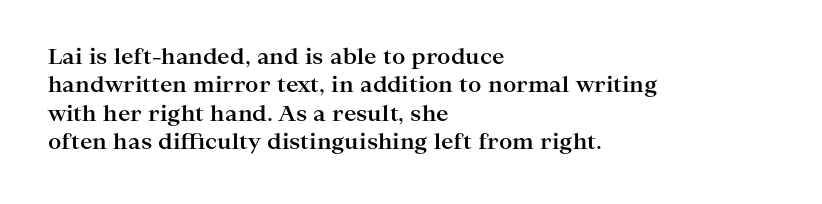
The image shows 21 px bold type, upright; set left-aligned, normal line spacing (1.35x), normal letter spacing, not underlined.
